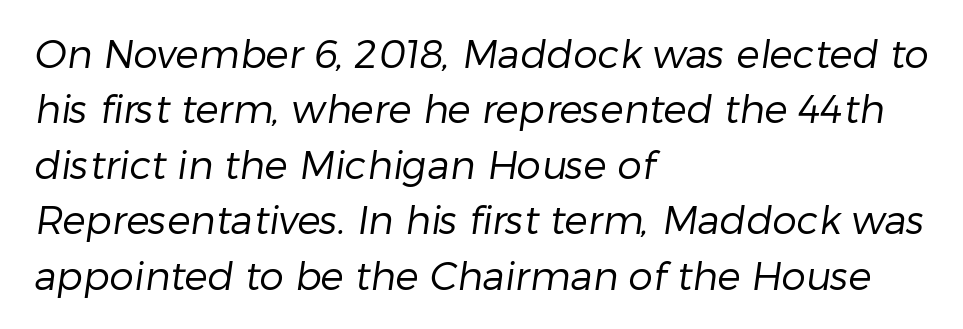
{"serif": "no", "bold": "no", "weight": "regular", "width": "normal", "stroke_contrast": "low", "x_height": "medium", "monospaced": "no", "underline": "no", "align": "left", "line_spacing": "normal", "line_spacing_ratio": 1.42, "letter_spacing": "normal", "letter_spacing_em": 0.0, "glyph_px": 39}
